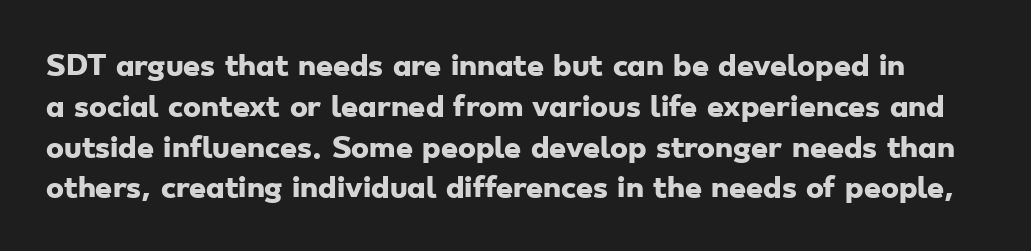
Each word holds together tightly as a unit, with standard inter-letter gaps. The zone under the glyphs is completely vacant. On the weight axis this lands at bold, roughly 700. Notice how descenders clear the ascenders below comfortably — that's standard leading.
